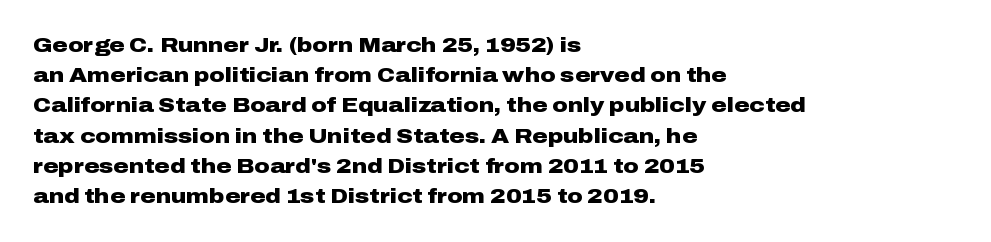
{"italic": "no", "bold": "yes", "underline": "no", "align": "left", "line_spacing": "normal", "line_spacing_ratio": 1.44, "letter_spacing": "normal", "letter_spacing_em": 0.0, "glyph_px": 21}
